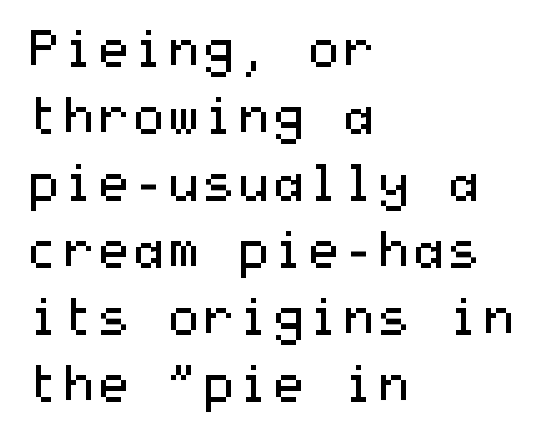
Q: Is the text bold? A: No.
Q: Is the text italic (slanted)? A: No, it is upright.
Q: Is the typeface a serif or a sans-serif typeface? A: Sans-serif.
Q: Is the text underlined? A: No.
Q: How is the paragraph aligned? A: Left-aligned.
Q: Is the spacing between letters normal or unusually wide? A: Normal.
Q: Is the spacing between lines tight, normal or loose? A: Normal.
Q: Width (condensed, normal, or wide)? A: Wide.
Q: Stroke contrast? A: Medium.
Q: x-height? A: Medium.
